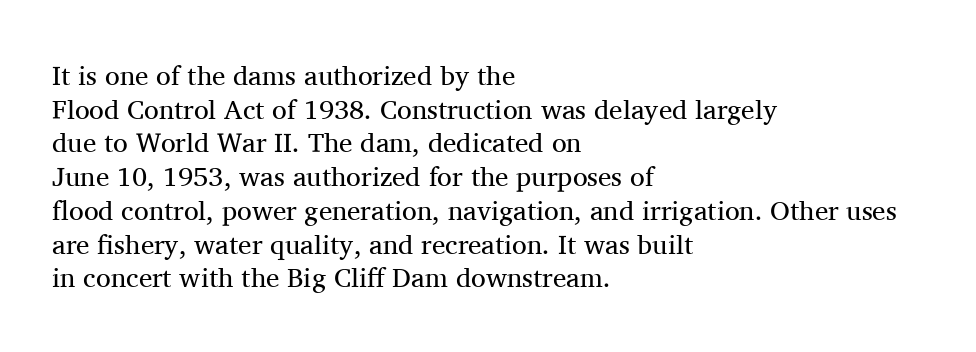
Whoever set this chose a conventional vertical rhythm. Each stroke keeps to a modest, everyday thickness or less. Is there any slant? The stems are plumb. Any mark beneath the type? The region is blank. Horizontal alignment here is leftward, the default for most running prose.
